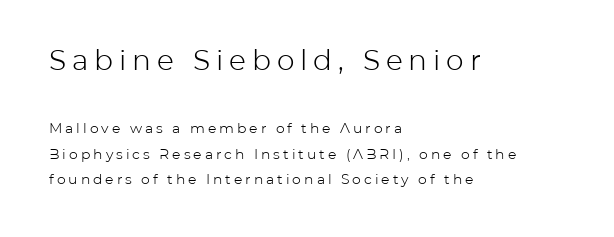
{"serif": "no", "italic": "no", "bold": "no", "weight": "light", "width": "normal", "stroke_contrast": "low", "x_height": "medium", "monospaced": "no", "underline": "no", "align": "left", "line_spacing_ratio": 1.82, "letter_spacing": "wide", "letter_spacing_em": 0.21, "larger_block": "first", "size_ratio": 2.0, "glyph_px": 28}
